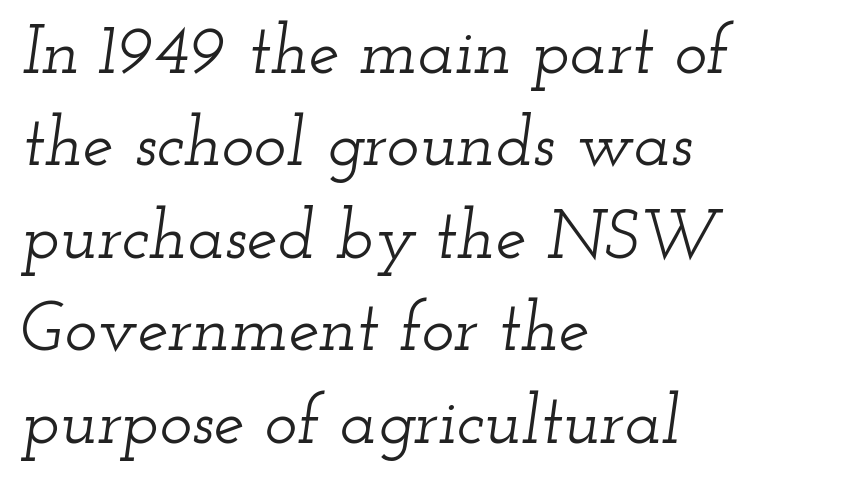
The letterforms sit shoulder to shoulder at normal distance. Rule under the text: the space is simply empty. Is this a fixed-width face? No — the glyphs have proportional, varying widths. Letterform terminals end in serifs throughout the passage.
